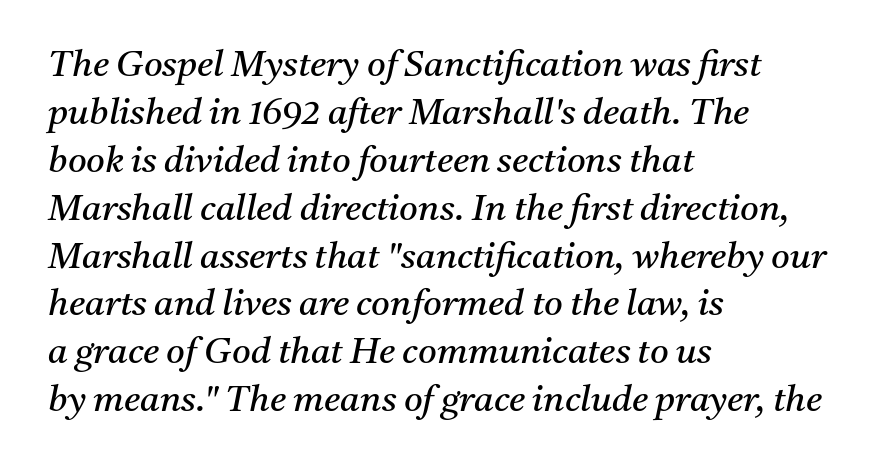
The image shows 36 px regular-weight serif type, italic (leaning right); set left-aligned, normal line spacing (1.33x), normal letter spacing, not underlined; medium stroke contrast and a medium x-height.
